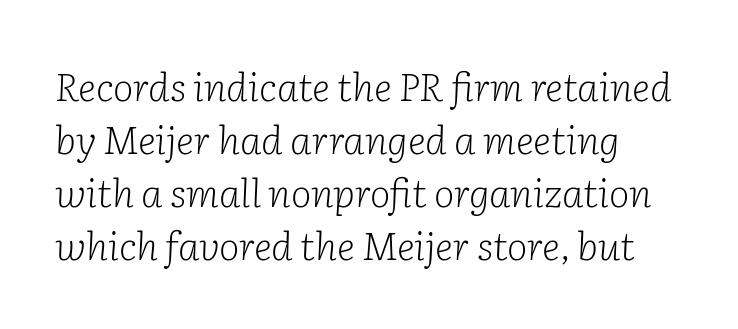
Q: Is the text bold? A: No.
Q: Is the text italic (slanted)? A: Yes, it leans right by about 2 degrees.
Q: Is the typeface a serif or a sans-serif typeface? A: Serif.
Q: Is the text underlined? A: No.
Q: Is the spacing between letters normal or unusually wide? A: Normal.
Q: Is the spacing between lines tight, normal or loose? A: Normal.
Q: Width (condensed, normal, or wide)? A: Normal.
Q: Stroke contrast? A: Low.
Q: x-height? A: Medium.
Q: Monospaced? A: No.
